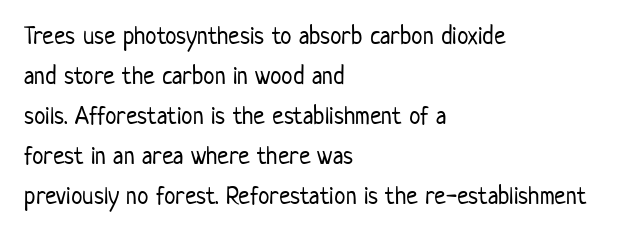
{"italic": "no", "bold": "no", "underline": "no", "align": "left", "line_spacing": "normal", "line_spacing_ratio": 1.54, "letter_spacing": "normal", "letter_spacing_em": 0.0, "glyph_px": 26}
